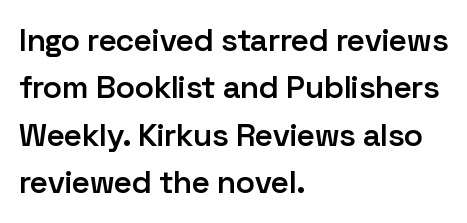
The image shows 32 px semibold sans-serif type, upright; set left-aligned, normal line spacing (1.48x), normal letter spacing, not underlined; low stroke contrast and a medium x-height.
